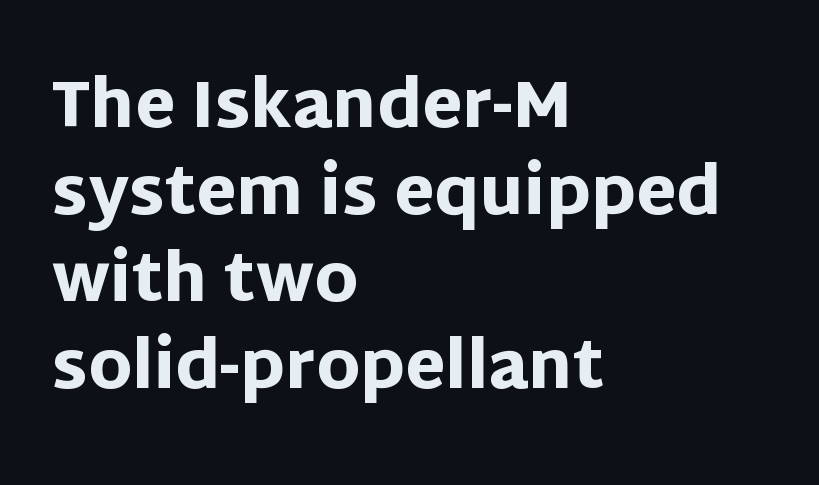
The image shows 65 px heavy sans-serif type, upright; set left-aligned, normal line spacing (1.34x), normal letter spacing, not underlined; low stroke contrast and a large x-height.
